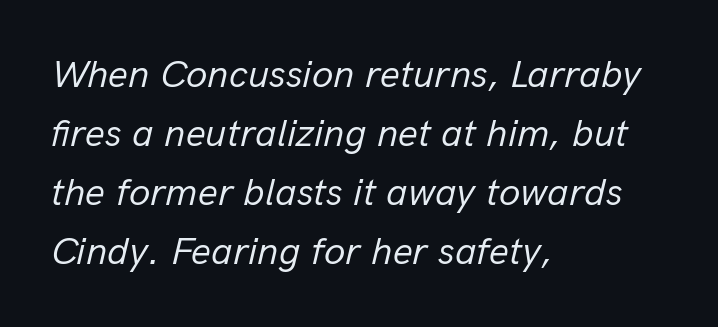
Q: Is the text bold? A: No.
Q: Is the text italic (slanted)? A: Yes, it leans right by about 13 degrees.
Q: Is the text underlined? A: No.
Q: How is the paragraph aligned? A: Left-aligned.
Q: Is the spacing between letters normal or unusually wide? A: Normal.
Q: Is the spacing between lines tight, normal or loose? A: Normal.
Q: Width (condensed, normal, or wide)? A: Normal.
Q: Stroke contrast? A: Low.
Q: x-height? A: Medium.
Q: Monospaced? A: No.
